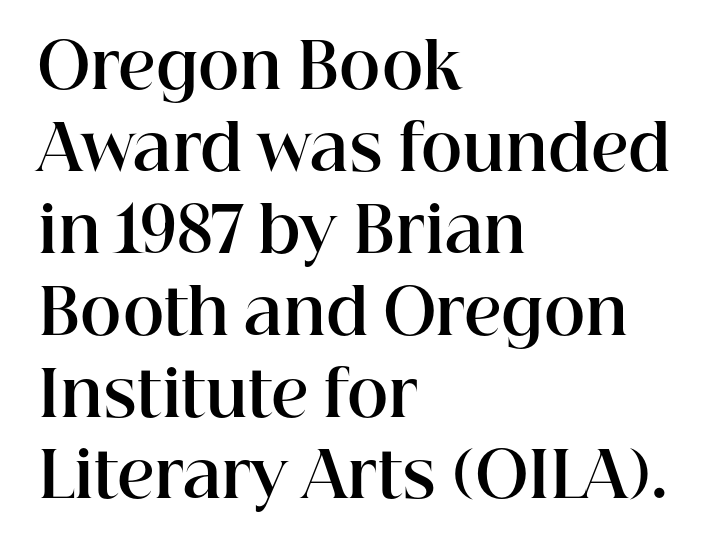
Q: Is the text bold? A: Yes.
Q: Is the text italic (slanted)? A: No, it is upright.
Q: Is the typeface a serif or a sans-serif typeface? A: Serif.
Q: Is the text underlined? A: No.
Q: How is the paragraph aligned? A: Left-aligned.
Q: Is the spacing between letters normal or unusually wide? A: Normal.
Q: Is the spacing between lines tight, normal or loose? A: Normal.
Q: Width (condensed, normal, or wide)? A: Normal.
Q: Stroke contrast? A: High.
Q: x-height? A: Medium.
Q: Monospaced? A: No.
